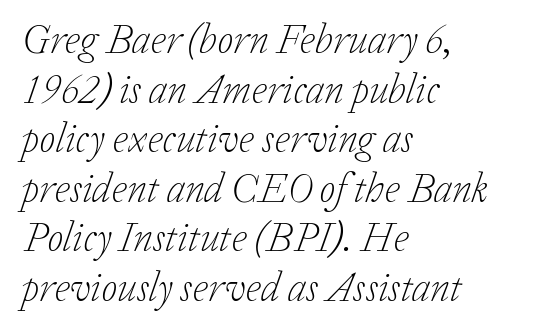
The image shows 41 px light serif type, italic (leaning right); set left-aligned, line spacing 1.21x, normal letter spacing, not underlined; low stroke contrast and a medium x-height.
